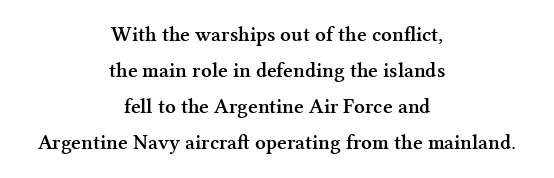
Q: Is the text bold? A: Yes.
Q: Is the text italic (slanted)? A: No, it is upright.
Q: Is the text underlined? A: No.
Q: How is the paragraph aligned? A: Centered.
Q: Is the spacing between letters normal or unusually wide? A: Normal.
